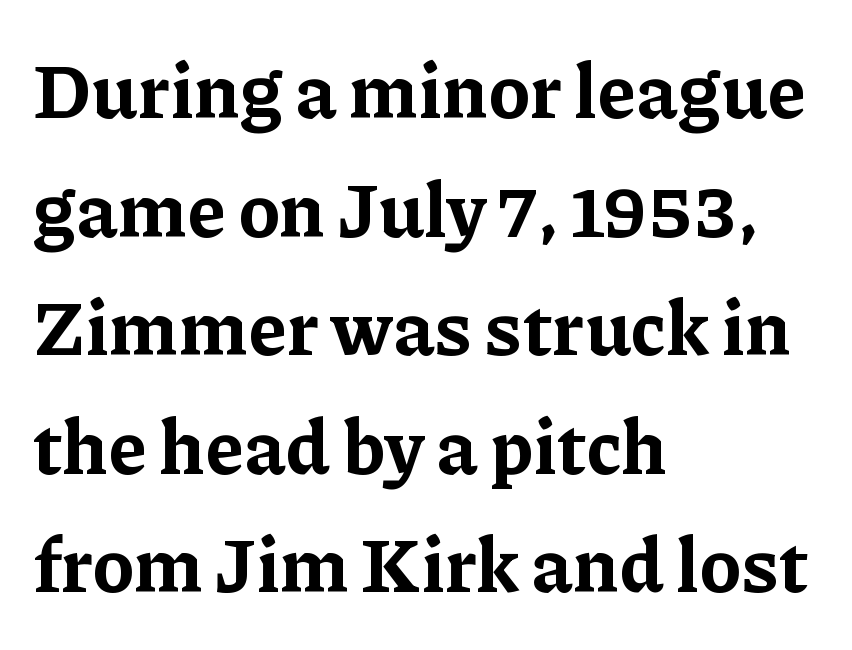
The image shows 76 px bold serif type, upright; set left-aligned, normal line spacing (1.56x), normal letter spacing, not underlined; low stroke contrast and a medium x-height.
